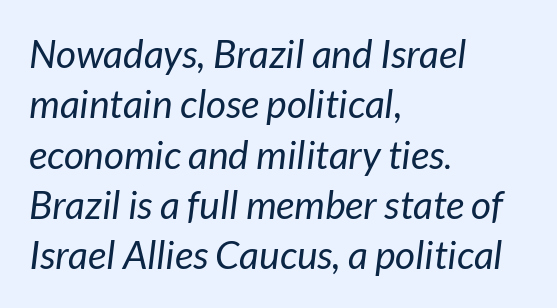
The image shows 39 px regular-weight type, italic (leaning right); set left-aligned, normal line spacing (1.29x), normal letter spacing, not underlined; low stroke contrast and a medium x-height.
